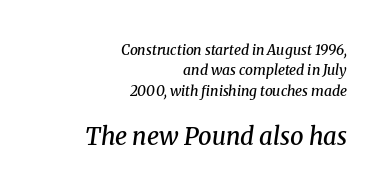
Q: Is the text bold? A: Semi-bold.
Q: Is the text italic (slanted)? A: Yes, it leans right by about 8 degrees.
Q: Is the text underlined? A: No.
Q: How is the paragraph aligned? A: Right-aligned.
Q: Is the spacing between letters normal or unusually wide? A: Normal.
Q: Is the spacing between lines tight, normal or loose? A: Normal.
Q: Which block of text is set in a larger size, the first (top) or the second (bottom)? A: The second (bottom) one.
